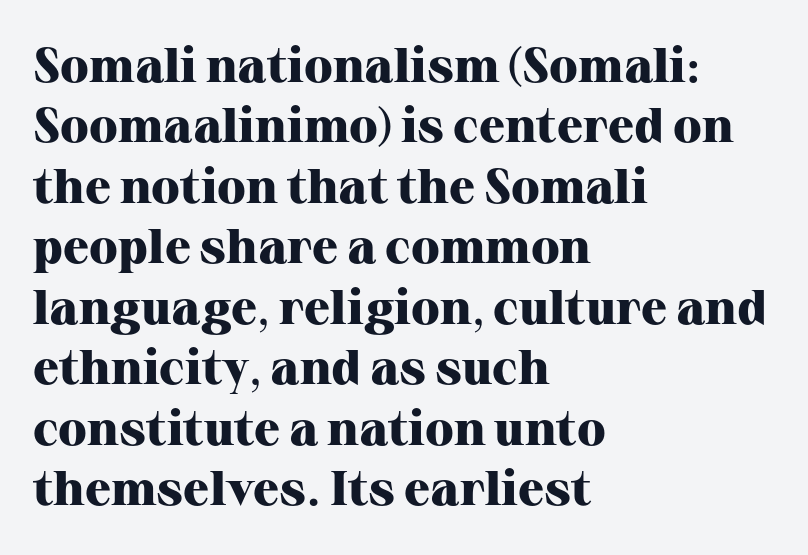
Q: Is the text bold? A: Yes.
Q: Is the text italic (slanted)? A: No, it is upright.
Q: Is the typeface a serif or a sans-serif typeface? A: Serif.
Q: Is the text underlined? A: No.
Q: How is the paragraph aligned? A: Left-aligned.
Q: Is the spacing between letters normal or unusually wide? A: Normal.
Q: Is the spacing between lines tight, normal or loose? A: Normal.
Q: Width (condensed, normal, or wide)? A: Normal.
Q: Stroke contrast? A: High.
Q: x-height? A: Medium.
Q: Monospaced? A: No.
